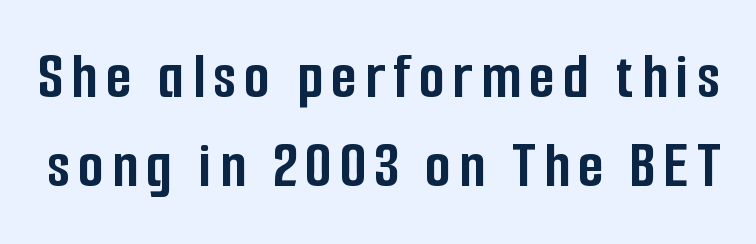
{"serif": "no", "italic": "no", "bold": "yes", "weight": "semibold", "width": "condensed", "stroke_contrast": "low", "x_height": "medium", "monospaced": "no", "underline": "no", "line_spacing": "normal", "line_spacing_ratio": 1.33, "glyph_px": 67}
